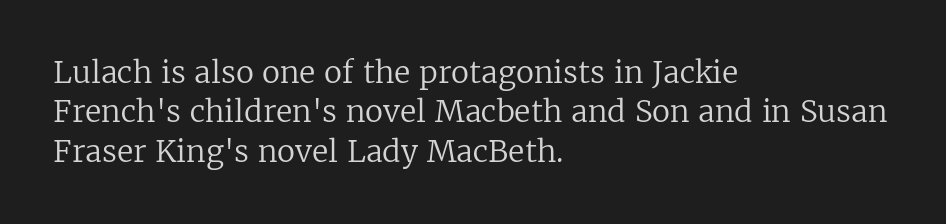
The image shows 30 px regular-weight serif type, upright; set left-aligned, normal line spacing (1.31x), normal letter spacing, not underlined; low stroke contrast and a medium x-height.
